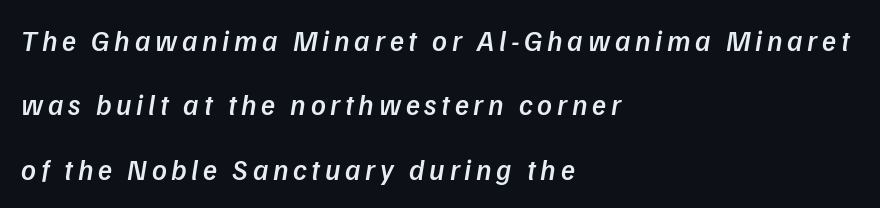
{"serif": "no", "bold": "semi", "weight": "semibold", "width": "normal", "stroke_contrast": "low", "x_height": "medium", "monospaced": "no", "underline": "no", "align": "left", "line_spacing": "loose", "line_spacing_ratio": 2.22, "glyph_px": 29}
